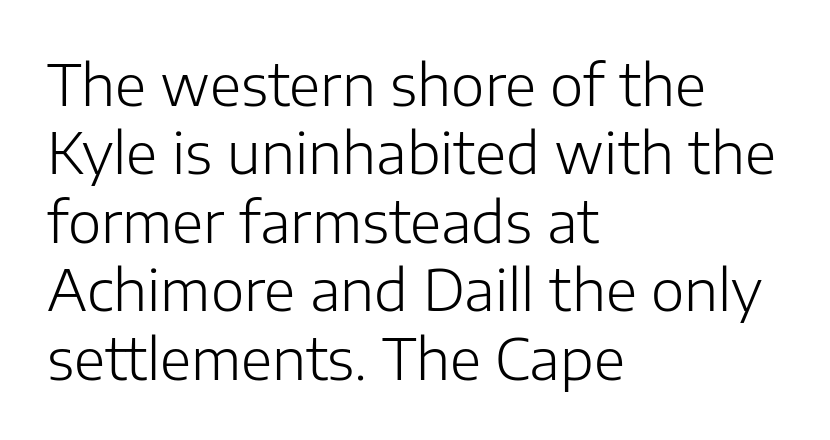
The image shows 57 px light sans-serif type, upright; set left-aligned, line spacing 1.2x, normal letter spacing, not underlined; low stroke contrast and a medium x-height.
